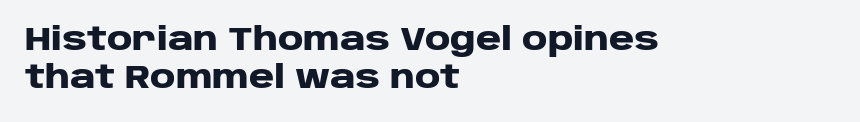
Short note: letters normally spaced. Here the designer chose a conventional face with non-uniform glyph widths. The axis of the letterforms is exactly vertical. Type style note: lacks serifs. The paragraph shown leans on its left margin. Bold? Absolutely — the strokes are thick and heavy.
